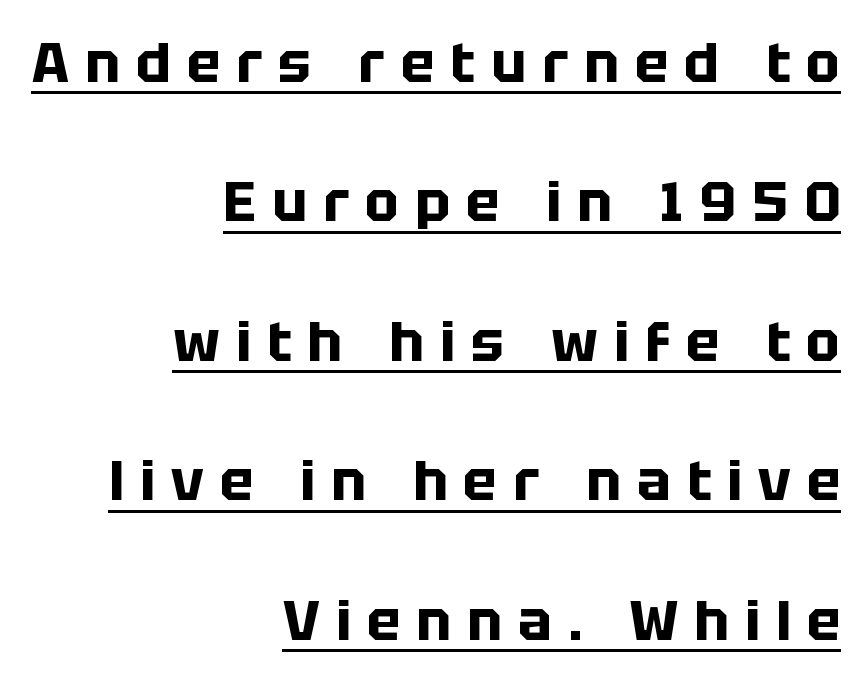
{"serif": "no", "italic": "no", "bold": "yes", "weight": "bold", "width": "normal", "stroke_contrast": "low", "x_height": "large", "monospaced": "no", "underline": "yes", "align": "right", "line_spacing": "loose", "line_spacing_ratio": 2.49, "letter_spacing": "wide", "letter_spacing_em": 0.29, "glyph_px": 56}
